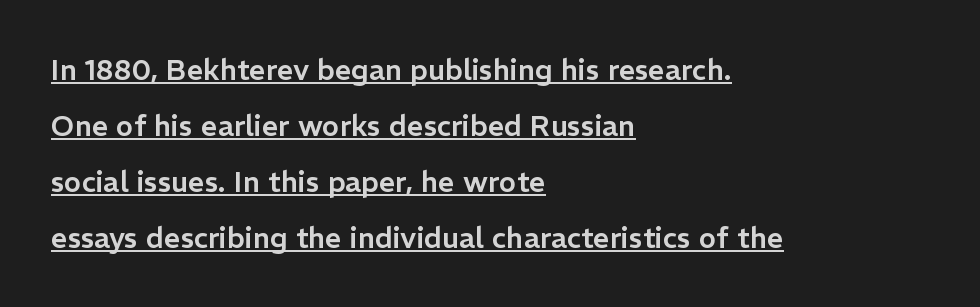
The image shows 29 px sans-serif type, upright; set left-aligned, loose line spacing (1.93x), normal letter spacing, underlined; low stroke contrast and a medium x-height.
